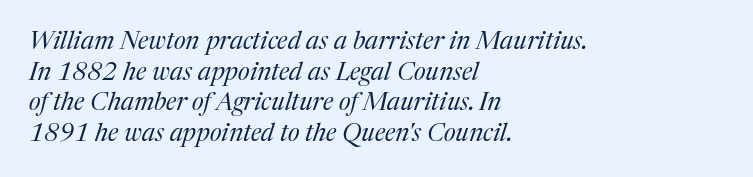
The image shows 25 px text type, italic (leaning right); set left-aligned, line spacing 1.23x, normal letter spacing, not underlined.
